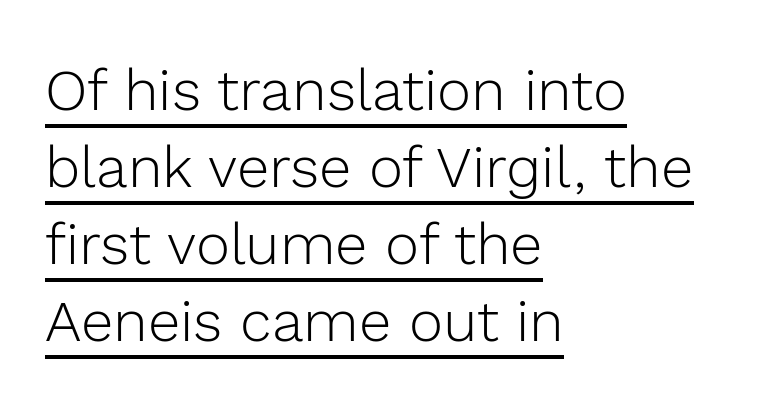
{"serif": "no", "italic": "no", "bold": "no", "weight": "light", "width": "normal", "x_height": "medium", "monospaced": "no", "underline": "yes", "align": "left", "line_spacing": "normal", "line_spacing_ratio": 1.33, "letter_spacing": "normal", "letter_spacing_em": 0.0, "glyph_px": 58}
